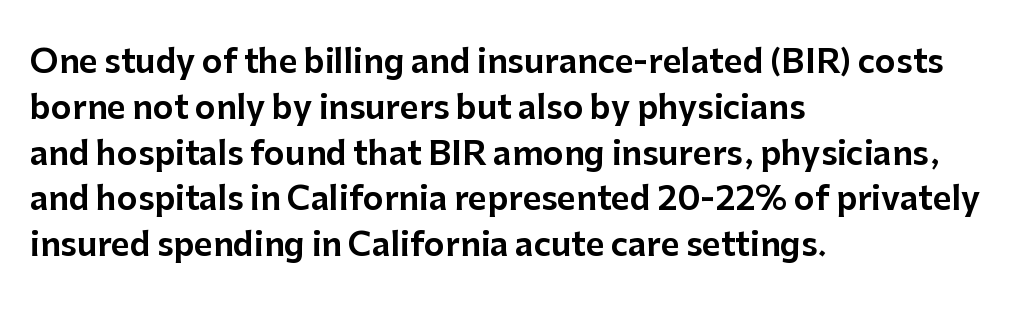
Q: Is the text italic (slanted)? A: No, it is upright.
Q: Is the typeface a serif or a sans-serif typeface? A: Sans-serif.
Q: Is the text underlined? A: No.
Q: How is the paragraph aligned? A: Left-aligned.
Q: Is the spacing between letters normal or unusually wide? A: Normal.
Q: Is the spacing between lines tight, normal or loose? A: Normal.
Q: Width (condensed, normal, or wide)? A: Normal.
Q: Stroke contrast? A: Low.
Q: x-height? A: Medium.
Q: Monospaced? A: No.
